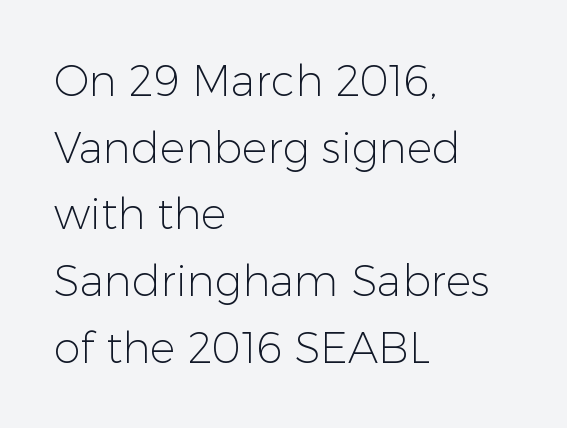
Q: Is the text bold? A: No.
Q: Is the text italic (slanted)? A: No, it is upright.
Q: Is the typeface a serif or a sans-serif typeface? A: Sans-serif.
Q: Is the text underlined? A: No.
Q: How is the paragraph aligned? A: Left-aligned.
Q: Is the spacing between letters normal or unusually wide? A: Normal.
Q: Is the spacing between lines tight, normal or loose? A: Normal.
Q: Width (condensed, normal, or wide)? A: Normal.
Q: Stroke contrast? A: Low.
Q: x-height? A: Medium.
Q: Monospaced? A: No.
